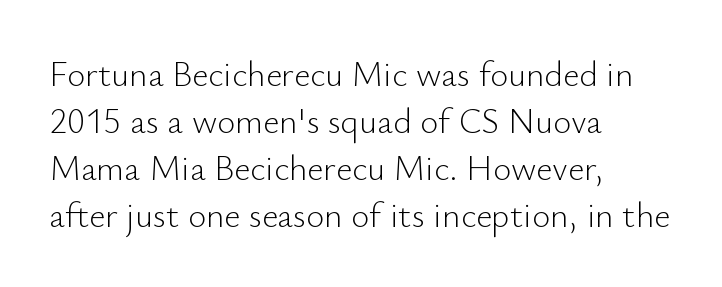
The image shows 35 px light sans-serif type, upright; set left-aligned, normal line spacing (1.34x), normal letter spacing, not underlined; low stroke contrast and a small x-height.
